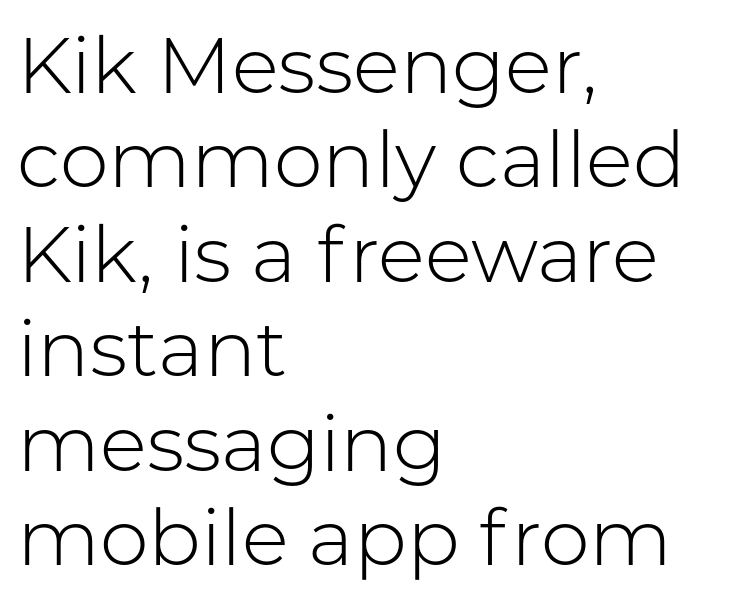
Horizontal alignment here is leftward, the default for most running prose. Looks like regular typesetting: each glyph gets only the width it needs. Font category for this specimen: sans-serif. Caption: standard tracking, unaltered. Underlining? Definitely not there.
